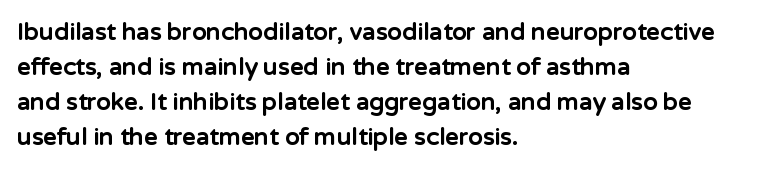
A classic flush-left, rag-right setting is used for this passage. The strokes are fattened all the way to bold. Plain, unruled lines of type. Tracking value appears to be zero — textbook default spacing.
